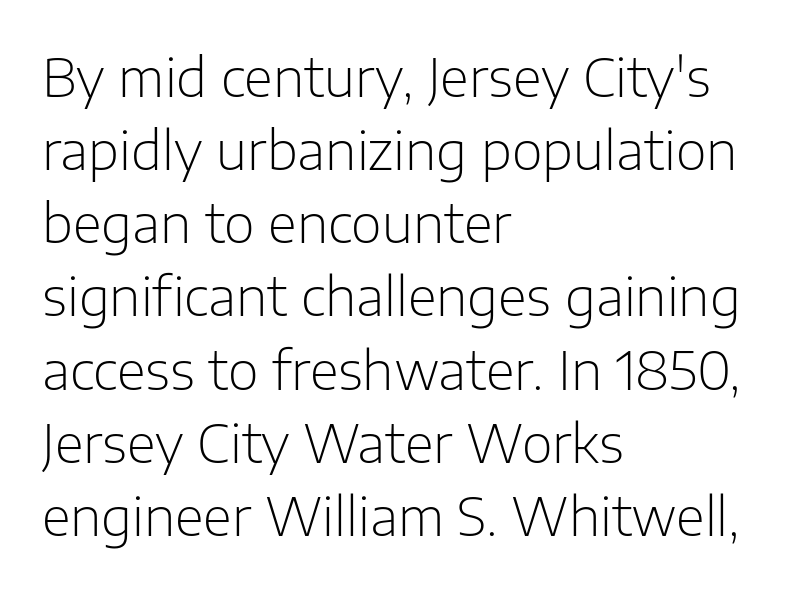
The image shows 53 px light sans-serif type, upright; set left-aligned, normal line spacing (1.38x), normal letter spacing, not underlined; low stroke contrast and a medium x-height.
